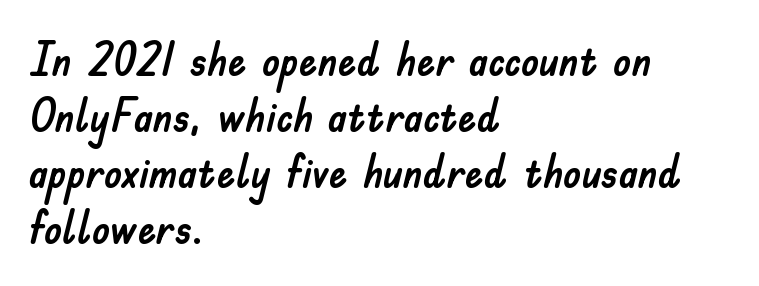
{"serif": "no", "width": "normal", "stroke_contrast": "low", "x_height": "small", "monospaced": "no", "underline": "no", "align": "left", "line_spacing_ratio": 1.22, "letter_spacing": "normal", "letter_spacing_em": 0.0, "glyph_px": 46}
